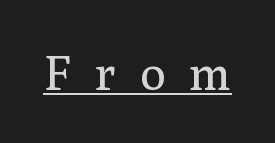
{"serif": "yes", "italic": "no", "bold": "no", "weight": "regular", "width": "normal", "stroke_contrast": "medium", "x_height": "medium", "monospaced": "no", "underline": "yes", "letter_spacing": "wide", "letter_spacing_em": 0.49, "glyph_px": 49}
